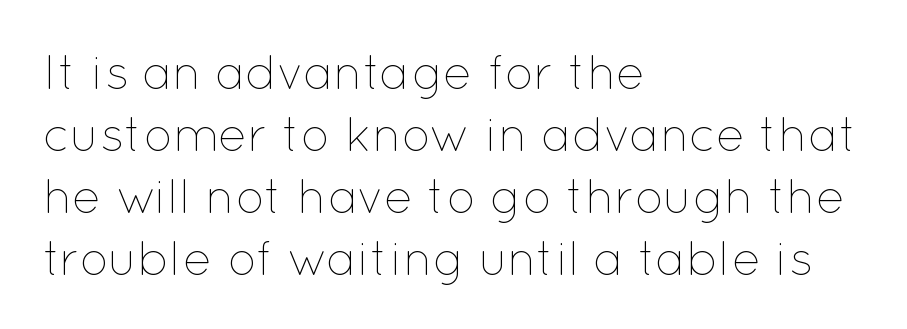
Q: Is the text bold? A: No.
Q: Is the text italic (slanted)? A: No, it is upright.
Q: Is the text underlined? A: No.
Q: How is the paragraph aligned? A: Left-aligned.
Q: Is the spacing between letters normal or unusually wide? A: Normal.
Q: Is the spacing between lines tight, normal or loose? A: Normal.
Q: Width (condensed, normal, or wide)? A: Normal.
Q: Stroke contrast? A: Low.
Q: x-height? A: Medium.
Q: Monospaced? A: No.
